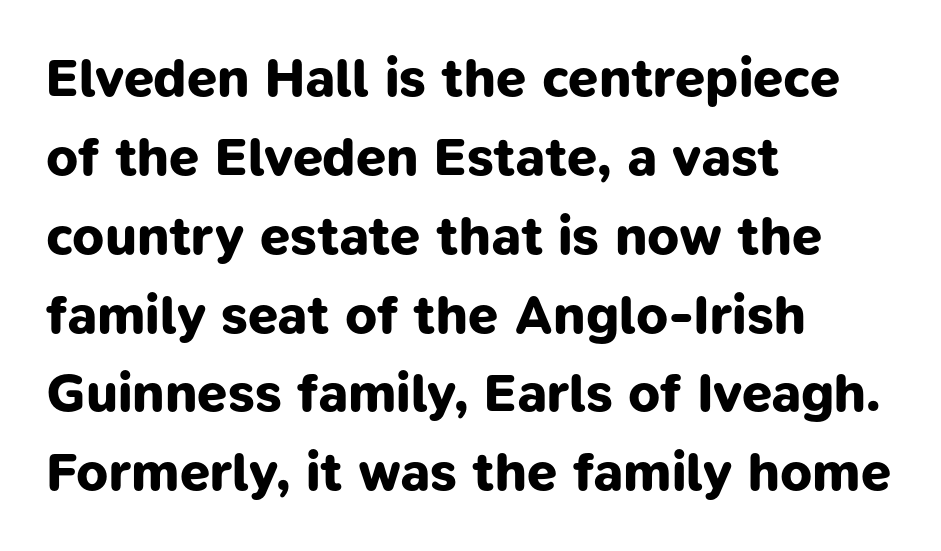
Any mark beneath the type? The region is blank. A typesetter would call this leading conventional body-copy spacing. Every letter is thick-stroked: bold, no question. Compared with typical body copy, the letter spacing here is the same.
